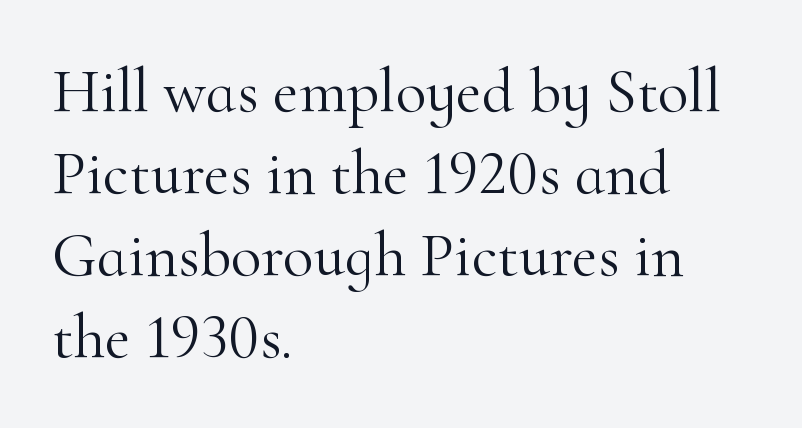
The axis of the letterforms is exactly vertical. The gaps between neighbouring characters are ordinary and unremarkable. This rendering features lettering with no underline. Weight class: somewhere from thin through regular.
